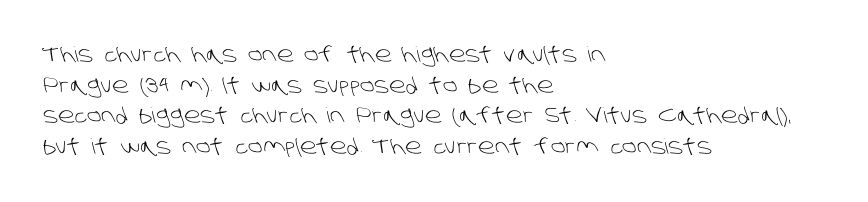
The image shows 21 px text type; set left-aligned, normal line spacing (1.46x), normal letter spacing, not underlined.
